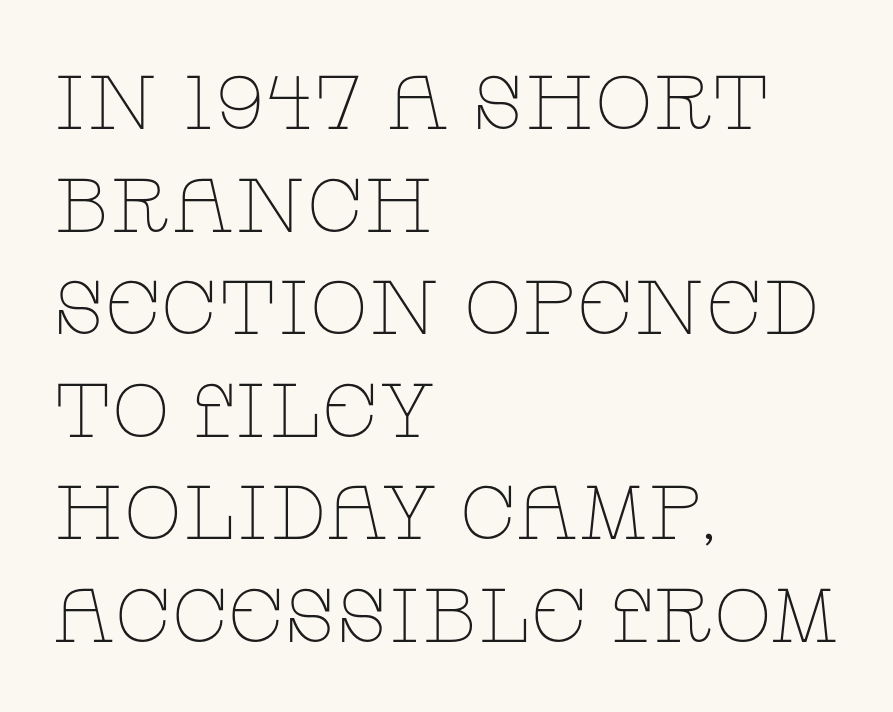
{"serif": "yes", "italic": "no", "bold": "no", "weight": "thin", "width": "wide", "stroke_contrast": "low", "x_height": "large", "monospaced": "no", "underline": "no", "align": "left", "line_spacing": "normal", "line_spacing_ratio": 1.35, "letter_spacing": "normal", "letter_spacing_em": 0.0, "glyph_px": 76}
